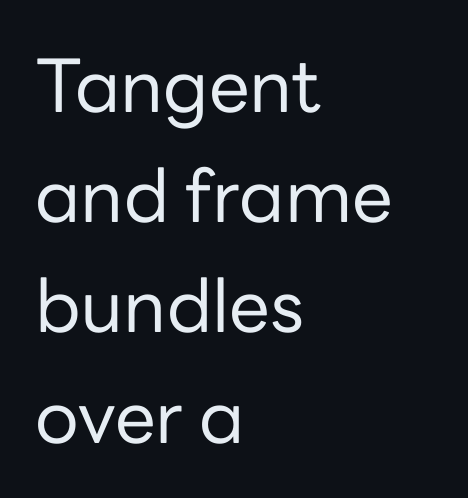
Q: Is the text bold? A: No.
Q: Is the text italic (slanted)? A: No, it is upright.
Q: Is the typeface a serif or a sans-serif typeface? A: Sans-serif.
Q: Is the text underlined? A: No.
Q: How is the paragraph aligned? A: Left-aligned.
Q: Is the spacing between letters normal or unusually wide? A: Normal.
Q: Is the spacing between lines tight, normal or loose? A: Normal.
Q: Width (condensed, normal, or wide)? A: Normal.
Q: Stroke contrast? A: Low.
Q: x-height? A: Medium.
Q: Monospaced? A: No.
